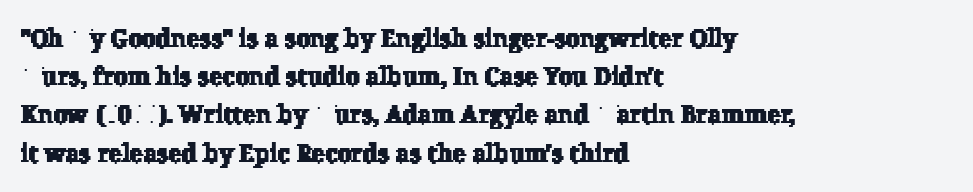
Q: Is the text underlined? A: No.
Q: How is the paragraph aligned? A: Left-aligned.
Q: Is the spacing between letters normal or unusually wide? A: Normal.
Q: Is the spacing between lines tight, normal or loose? A: Normal.
